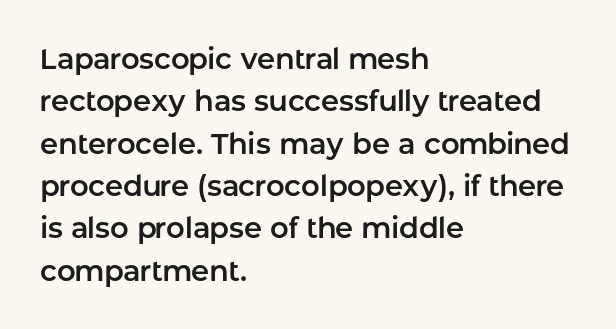
Q: Is the text italic (slanted)? A: No, it is upright.
Q: Is the typeface a serif or a sans-serif typeface? A: Sans-serif.
Q: Is the text underlined? A: No.
Q: How is the paragraph aligned? A: Left-aligned.
Q: Is the spacing between letters normal or unusually wide? A: Normal.
Q: Is the spacing between lines tight, normal or loose? A: Normal.
Q: Width (condensed, normal, or wide)? A: Normal.
Q: Stroke contrast? A: Low.
Q: x-height? A: Medium.
Q: Monospaced? A: No.
